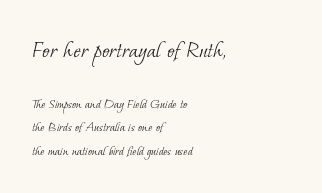
Q: Is the text bold? A: No.
Q: Is the text underlined? A: No.
Q: How is the paragraph aligned? A: Left-aligned.
Q: Is the spacing between letters normal or unusually wide? A: Normal.
Q: Is the spacing between lines tight, normal or loose? A: Normal.
Q: Which block of text is set in a larger size, the first (top) or the second (bottom)? A: The first (top) one.
